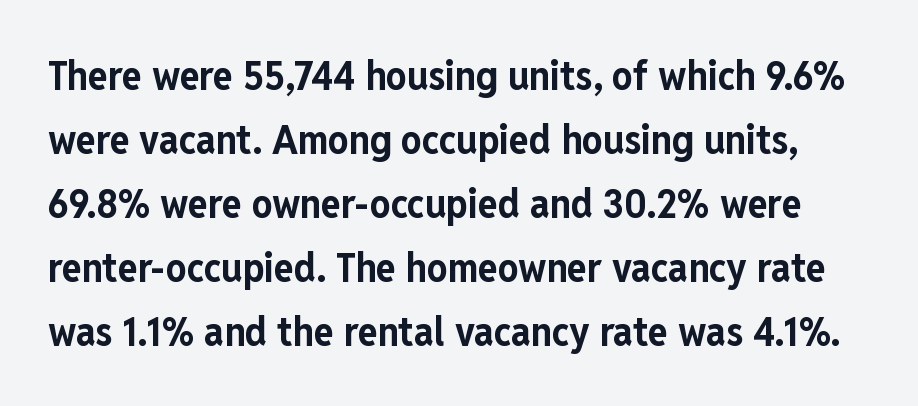
Q: Is the text bold? A: Yes.
Q: Is the text italic (slanted)? A: No, it is upright.
Q: Is the typeface a serif or a sans-serif typeface? A: Sans-serif.
Q: Is the text underlined? A: No.
Q: Is the spacing between letters normal or unusually wide? A: Normal.
Q: Is the spacing between lines tight, normal or loose? A: Normal.
Q: Width (condensed, normal, or wide)? A: Condensed.
Q: Stroke contrast? A: Low.
Q: x-height? A: Medium.
Q: Monospaced? A: No.
